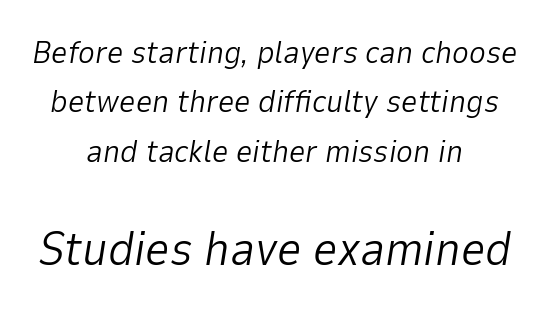
Lines of text with bare space underneath. This rendering uses center alignment, leaving both contours irregular but symmetric. How would I describe the line gaps? Plain and ordinary. Type size steps up from the first block to the second. The characters are drawn with everyday or finer stroke widths. Is this a fixed-width face? No — the glyphs have proportional, varying widths.
